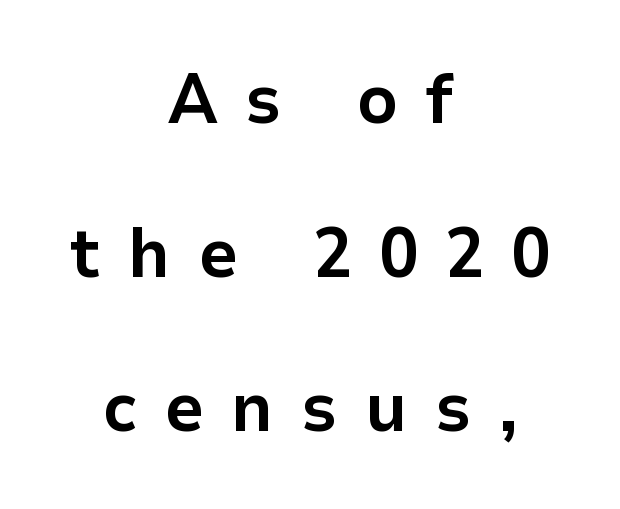
The image shows 71 px bold sans-serif type, upright; set centered, loose line spacing (2.17x), unusually wide letter spacing (+0.38 em), not underlined; low stroke contrast and a medium x-height.
